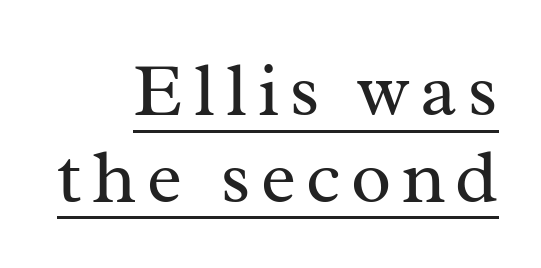
Classification — serif. Is the stroke heavy? The answer is a plain regular-or-lighter. Spacing verdict: proportional, widths tailored to each character. Caption: multi-line text, flush right, ragged left. Upright lettering throughout.
